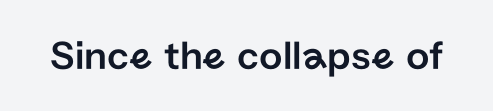
Q: Is the text italic (slanted)? A: No, it is upright.
Q: Is the typeface a serif or a sans-serif typeface? A: Sans-serif.
Q: Is the text underlined? A: No.
Q: Is the spacing between letters normal or unusually wide? A: Normal.
Q: Width (condensed, normal, or wide)? A: Normal.
Q: Stroke contrast? A: Low.
Q: x-height? A: Medium.
Q: Monospaced? A: No.
